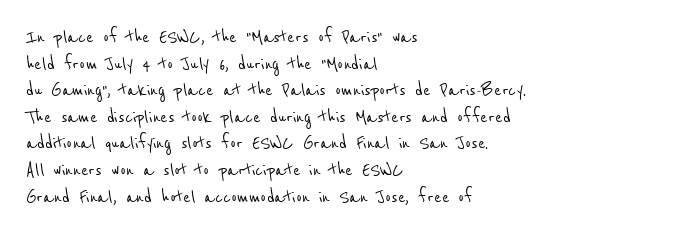
The image shows 22 px text type; set left-aligned, line spacing 1.21x, normal letter spacing, not underlined.
